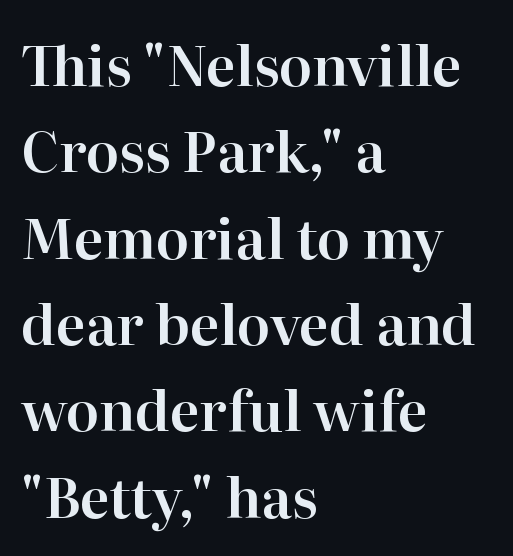
{"serif": "yes", "italic": "no", "width": "normal", "stroke_contrast": "high", "x_height": "medium", "monospaced": "no", "underline": "no", "align": "left", "line_spacing": "normal", "line_spacing_ratio": 1.57, "letter_spacing": "normal", "letter_spacing_em": 0.0, "glyph_px": 55}
